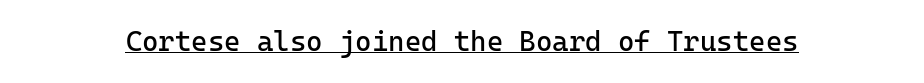
Typographically, this falls in the sans-serif category. This is underlined copy, the kind a proofreader might mark for attention. Here the designer chose a console-style face with uniform glyph widths. Style check: upright.
